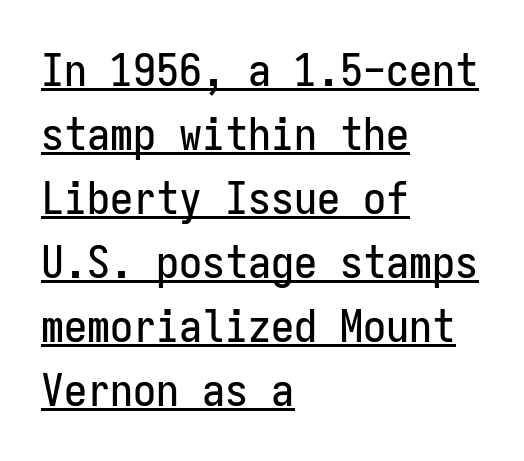
{"serif": "no", "italic": "no", "width": "condensed", "stroke_contrast": "low", "x_height": "medium", "monospaced": "yes", "underline": "yes", "align": "left", "line_spacing": "normal", "line_spacing_ratio": 1.39, "letter_spacing": "normal", "letter_spacing_em": 0.0, "glyph_px": 46}
